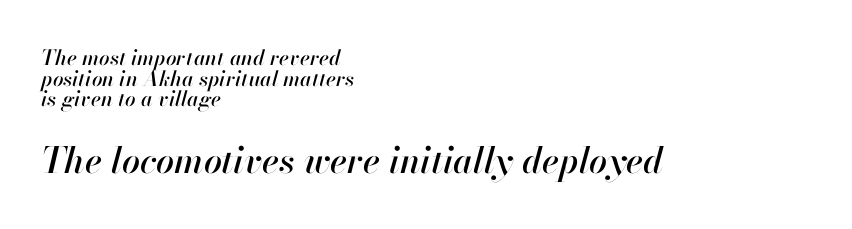
The image shows 36 px text type, italic (leaning right); set left-aligned, tight line spacing (0.98x), normal letter spacing, not underlined; the second (bottom) block is 1.71x larger; high stroke contrast and a small x-height.
